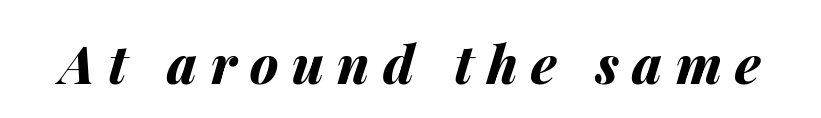
The image shows 53 px bold type, italic (leaning right); set unusually wide letter spacing (+0.25 em), not underlined; medium stroke contrast and a medium x-height.
